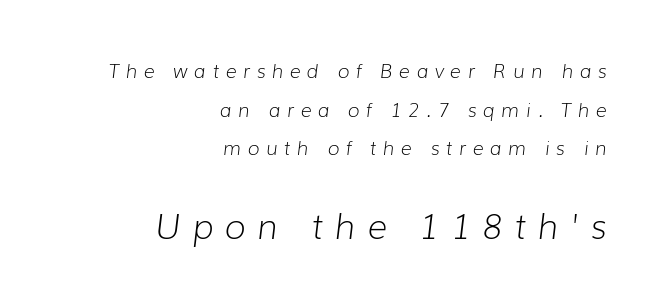
The image shows 34 px light type, italic (leaning right); set right-aligned, loose line spacing (2.03x), unusually wide letter spacing (+0.35 em), not underlined; the second (bottom) block is 1.79x larger; low stroke contrast and a medium x-height.
